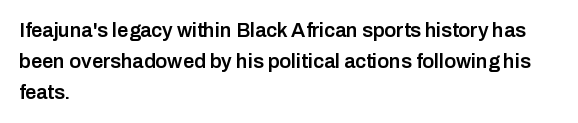
Strokes here are thickened, but only to semibold level. Successive baselines arrive at the customary interval. The axis of the letterforms is exactly vertical. Anything drawn beneath the words? Only blank space. Which margin do the lines hug? The left one — the right edge is uneven. This rendering leaves character spacing at its baseline value.
